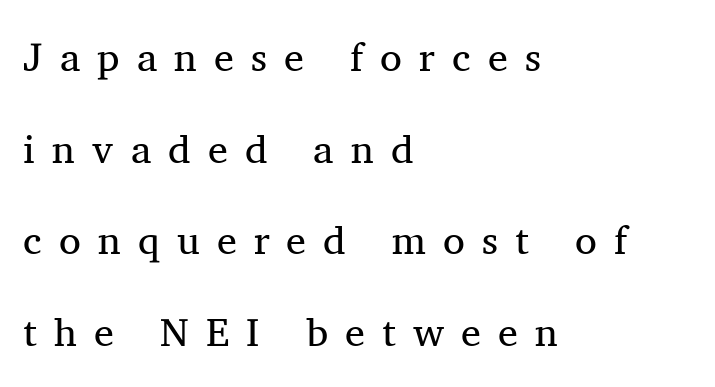
Q: Is the text bold? A: No.
Q: Is the text italic (slanted)? A: No, it is upright.
Q: Is the typeface a serif or a sans-serif typeface? A: Serif.
Q: Is the text underlined? A: No.
Q: How is the paragraph aligned? A: Left-aligned.
Q: Is the spacing between letters normal or unusually wide? A: Unusually wide.
Q: Is the spacing between lines tight, normal or loose? A: Loose.
Q: Width (condensed, normal, or wide)? A: Normal.
Q: Stroke contrast? A: Medium.
Q: x-height? A: Medium.
Q: Monospaced? A: No.
